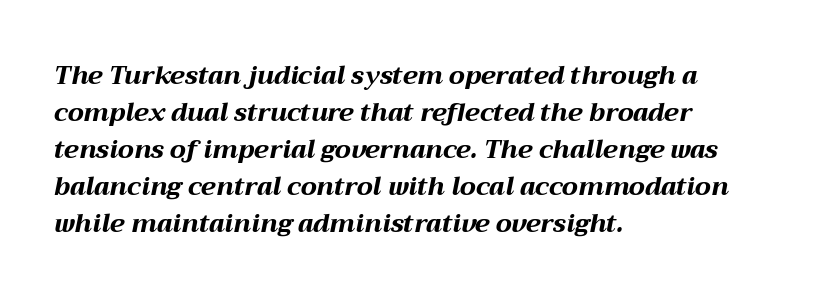
The image shows 25 px bold type, italic (leaning right); set left-aligned, normal line spacing (1.48x), normal letter spacing, not underlined.
